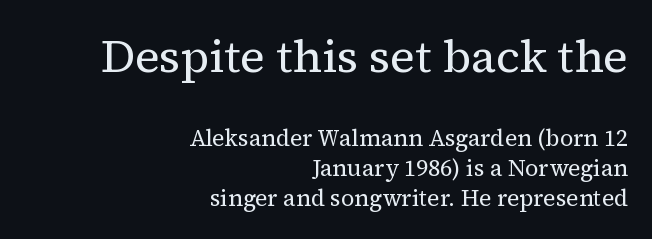
{"serif": "yes", "italic": "no", "bold": "no", "weight": "regular", "width": "normal", "stroke_contrast": "medium", "x_height": "medium", "monospaced": "no", "underline": "no", "align": "right", "line_spacing": "normal", "line_spacing_ratio": 1.32, "letter_spacing": "normal", "letter_spacing_em": 0.0, "larger_block": "first", "size_ratio": 2.0, "glyph_px": 46}
